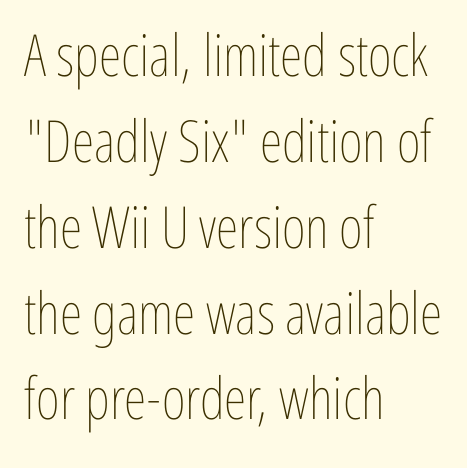
Q: Is the text bold? A: No.
Q: Is the text italic (slanted)? A: No, it is upright.
Q: Is the text underlined? A: No.
Q: How is the paragraph aligned? A: Left-aligned.
Q: Is the spacing between letters normal or unusually wide? A: Normal.
Q: Is the spacing between lines tight, normal or loose? A: Normal.
Q: Width (condensed, normal, or wide)? A: Condensed.
Q: Stroke contrast? A: Low.
Q: x-height? A: Medium.
Q: Monospaced? A: No.
